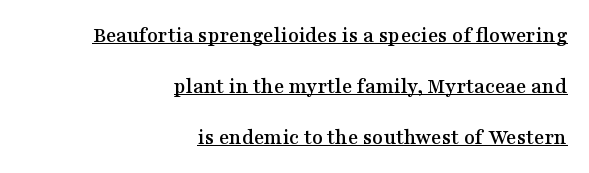
The image shows 22 px text type, upright; set right-aligned, loose line spacing (2.31x), normal letter spacing, underlined.
